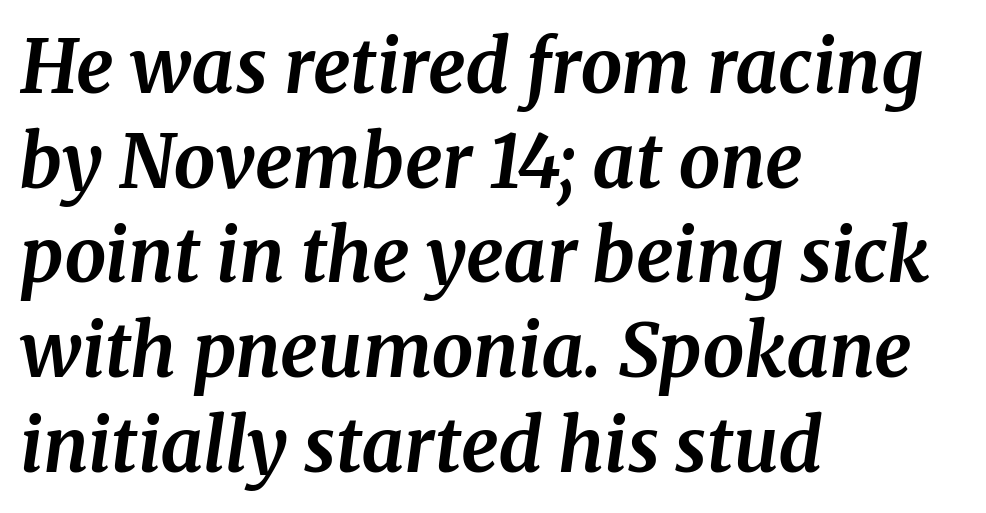
{"serif": "yes", "italic": "yes", "lean": "right", "slant_degrees": 8, "bold": "yes", "weight": "bold", "width": "normal", "stroke_contrast": "medium", "x_height": "medium", "monospaced": "no", "underline": "no", "align": "left", "line_spacing": "normal", "line_spacing_ratio": 1.28, "letter_spacing": "normal", "letter_spacing_em": 0.0, "glyph_px": 74}
